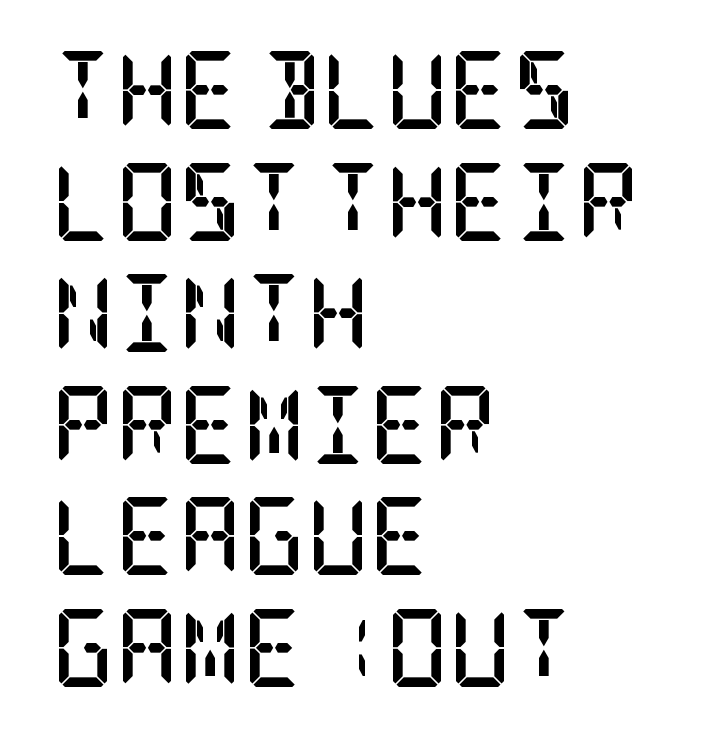
This is the regular roman posture of the typeface. Nobody drew a line under any word here. You could call the tracking neutral — neither tight nor loose. Serifs: yes, visible at the terminals of the letterforms. Heavy, bold letterforms.
